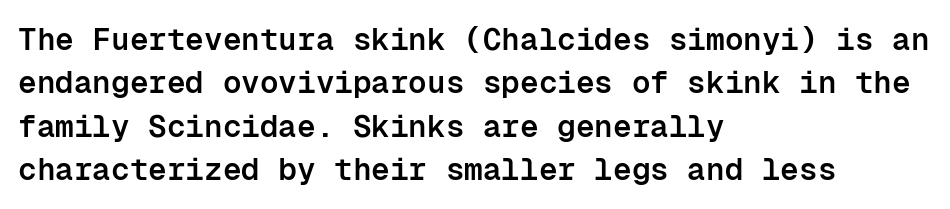
Q: Is the text bold? A: Semi-bold.
Q: Is the text italic (slanted)? A: No, it is upright.
Q: Is the typeface a serif or a sans-serif typeface? A: Sans-serif.
Q: Is the text underlined? A: No.
Q: How is the paragraph aligned? A: Left-aligned.
Q: Is the spacing between letters normal or unusually wide? A: Normal.
Q: Is the spacing between lines tight, normal or loose? A: Normal.
Q: Width (condensed, normal, or wide)? A: Normal.
Q: Stroke contrast? A: Low.
Q: x-height? A: Medium.
Q: Monospaced? A: Yes.
